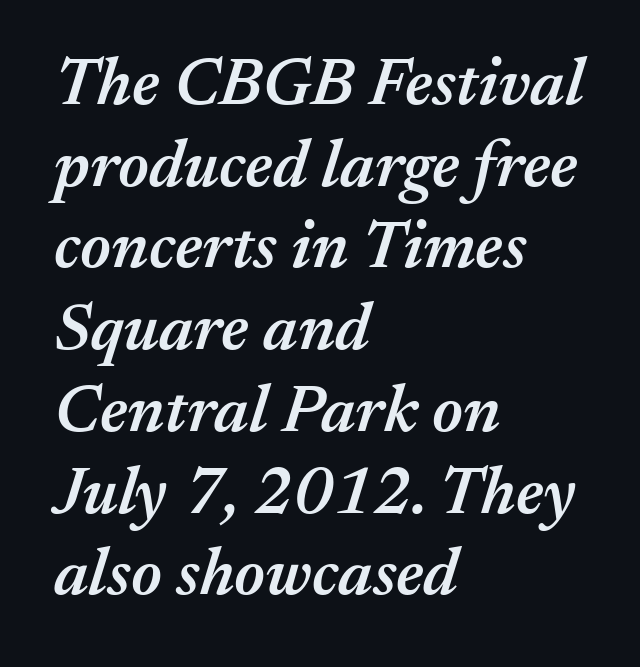
Q: Is the text bold? A: Semi-bold.
Q: Is the text italic (slanted)? A: Yes, it leans right by about 17 degrees.
Q: Is the text underlined? A: No.
Q: How is the paragraph aligned? A: Left-aligned.
Q: Is the spacing between letters normal or unusually wide? A: Normal.
Q: Width (condensed, normal, or wide)? A: Normal.
Q: Stroke contrast? A: Medium.
Q: x-height? A: Medium.
Q: Monospaced? A: No.
